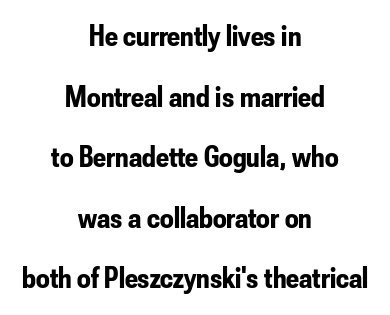
Q: Is the text bold? A: Yes.
Q: Is the text italic (slanted)? A: No, it is upright.
Q: Is the typeface a serif or a sans-serif typeface? A: Sans-serif.
Q: Is the text underlined? A: No.
Q: How is the paragraph aligned? A: Centered.
Q: Is the spacing between letters normal or unusually wide? A: Normal.
Q: Is the spacing between lines tight, normal or loose? A: Loose.
Q: Width (condensed, normal, or wide)? A: Condensed.
Q: Stroke contrast? A: Low.
Q: x-height? A: Small.
Q: Monospaced? A: No.
